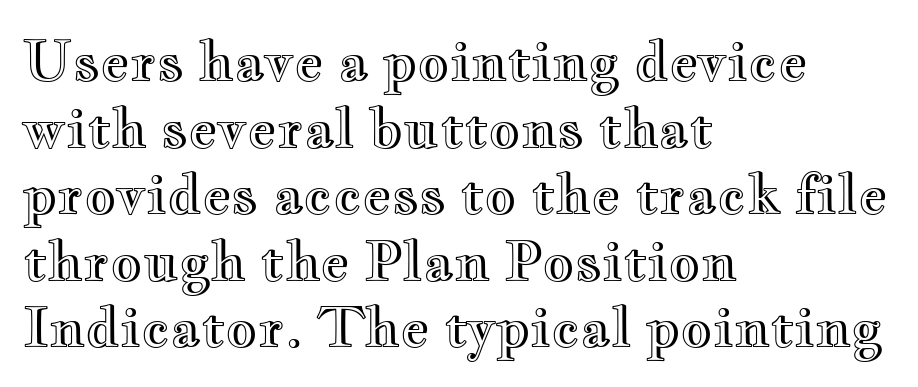
The image shows 55 px wide type, upright; set left-aligned, line spacing 1.21x, normal letter spacing, not underlined; a small x-height.
